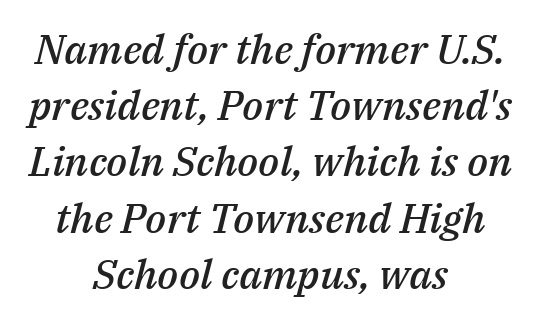
{"italic": "yes", "lean": "right", "slant_degrees": 14, "bold": "semi", "weight": "semibold", "width": "normal", "stroke_contrast": "medium", "x_height": "medium", "monospaced": "no", "underline": "no", "align": "center", "line_spacing": "normal", "line_spacing_ratio": 1.37, "letter_spacing": "normal", "letter_spacing_em": 0.0, "glyph_px": 41}
